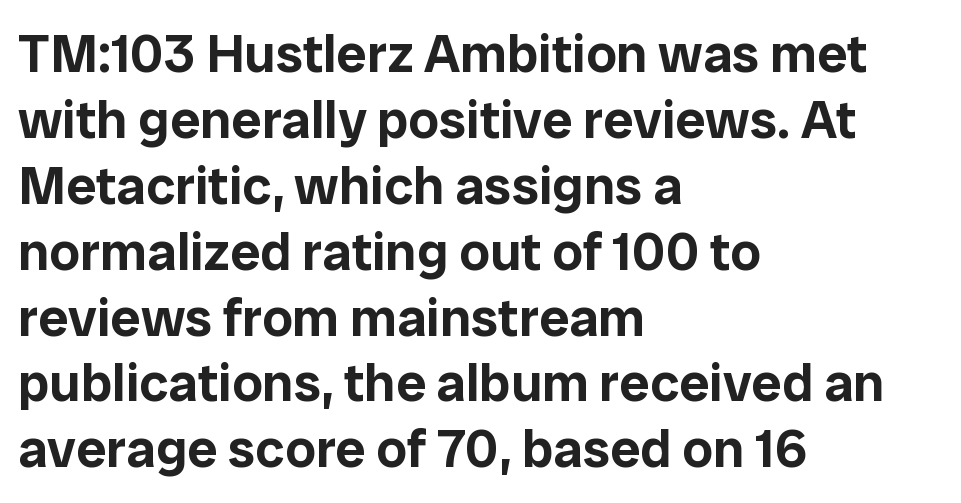
Q: Is the text italic (slanted)? A: No, it is upright.
Q: Is the typeface a serif or a sans-serif typeface? A: Sans-serif.
Q: Is the text underlined? A: No.
Q: How is the paragraph aligned? A: Left-aligned.
Q: Is the spacing between letters normal or unusually wide? A: Normal.
Q: Width (condensed, normal, or wide)? A: Normal.
Q: Stroke contrast? A: Low.
Q: x-height? A: Medium.
Q: Monospaced? A: No.
